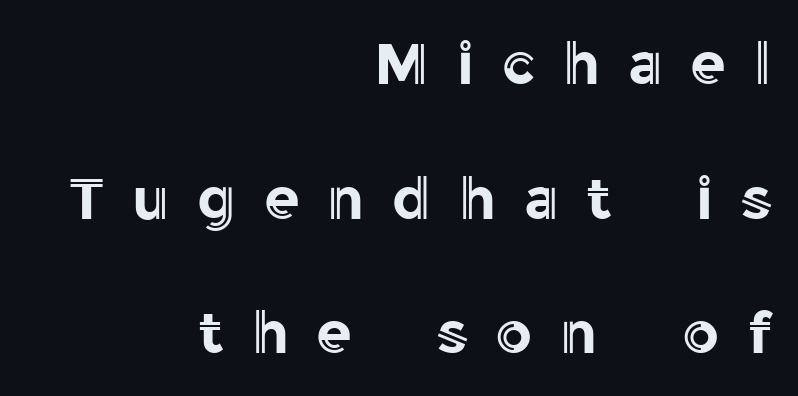
Q: Is the text italic (slanted)? A: No, it is upright.
Q: Is the text underlined? A: No.
Q: How is the paragraph aligned? A: Right-aligned.
Q: Is the spacing between letters normal or unusually wide? A: Unusually wide.
Q: Is the spacing between lines tight, normal or loose? A: Loose.
Q: Width (condensed, normal, or wide)? A: Normal.
Q: x-height? A: Medium.
Q: Monospaced? A: No.
